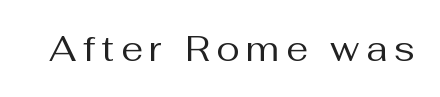
Q: Is the text bold? A: No.
Q: Is the text italic (slanted)? A: No, it is upright.
Q: Is the typeface a serif or a sans-serif typeface? A: Sans-serif.
Q: Is the text underlined? A: No.
Q: Width (condensed, normal, or wide)? A: Normal.
Q: Stroke contrast? A: Medium.
Q: x-height? A: Medium.
Q: Monospaced? A: No.
